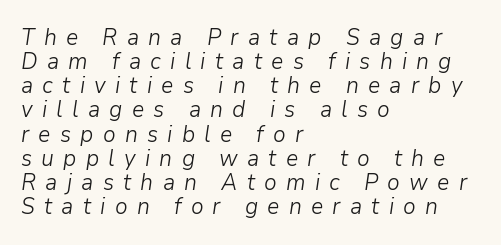
The image shows 23 px text type, italic (leaning right); set left-aligned, tight line spacing (1.05x), unusually wide letter spacing (+0.4 em), not underlined.
